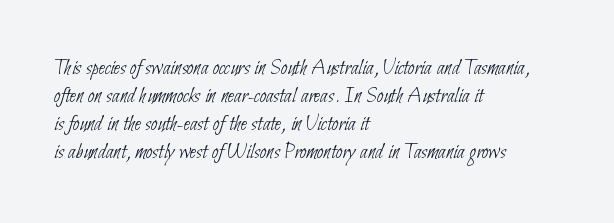
{"bold": "no", "underline": "no", "align": "left", "line_spacing_ratio": 1.22, "letter_spacing": "normal", "letter_spacing_em": 0.0, "glyph_px": 23}
